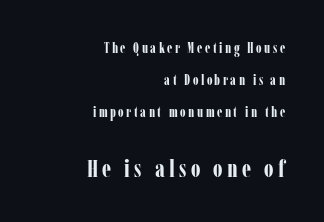
Q: Is the text bold? A: Yes.
Q: Is the text italic (slanted)? A: No, it is upright.
Q: Is the text underlined? A: No.
Q: How is the paragraph aligned? A: Right-aligned.
Q: Is the spacing between lines tight, normal or loose? A: Loose.
Q: Which block of text is set in a larger size, the first (top) or the second (bottom)? A: The second (bottom) one.
